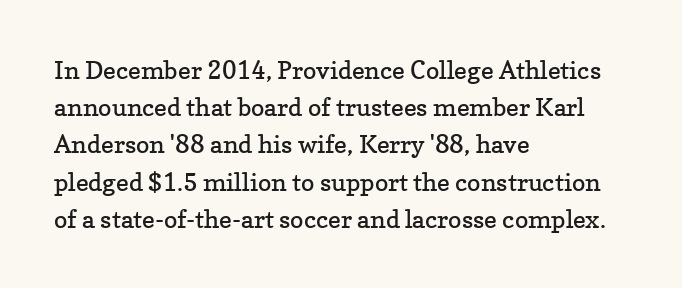
The image shows 25 px text type, upright; set left-aligned, normal line spacing (1.49x), normal letter spacing, not underlined.
